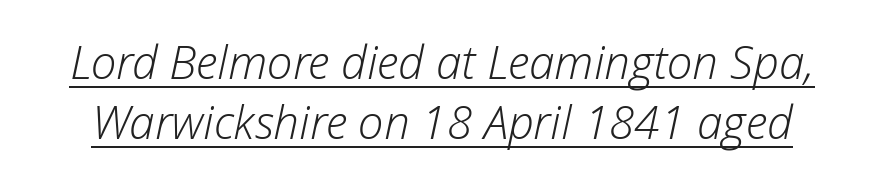
The image shows 46 px light type, italic (leaning right); set normal line spacing (1.3x), normal letter spacing, underlined; low stroke contrast and a medium x-height.
